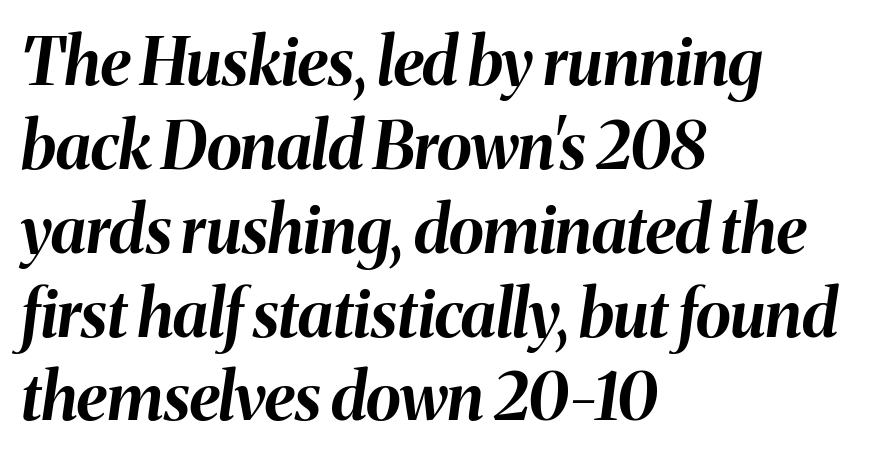
{"italic": "yes", "lean": "right", "slant_degrees": 8, "bold": "yes", "weight": "bold", "width": "normal", "stroke_contrast": "medium", "x_height": "medium", "monospaced": "no", "underline": "no", "align": "left", "line_spacing": "normal", "line_spacing_ratio": 1.29, "letter_spacing": "normal", "letter_spacing_em": 0.0, "glyph_px": 65}
